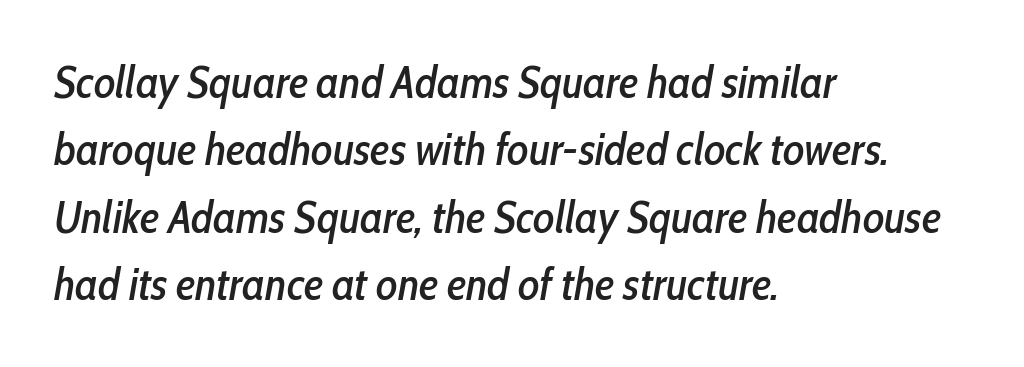
{"italic": "yes", "lean": "right", "slant_degrees": 10, "width": "condensed", "stroke_contrast": "low", "x_height": "medium", "monospaced": "no", "underline": "no", "align": "left", "line_spacing": "normal", "line_spacing_ratio": 1.5, "letter_spacing": "normal", "letter_spacing_em": 0.0, "glyph_px": 45}
